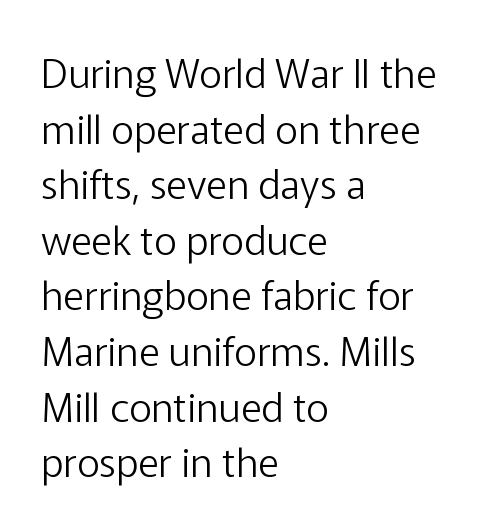
Posture: upright roman. Each stroke keeps to a modest, everyday thickness or less. The setting favours the left margin, as ordinary paragraphs usually do. Is this a sans? Yes — the strokes have no serifs. How are the letters spaced? Ordinarily, with no added tracking. Each new line begins a customary step beneath the previous one.
